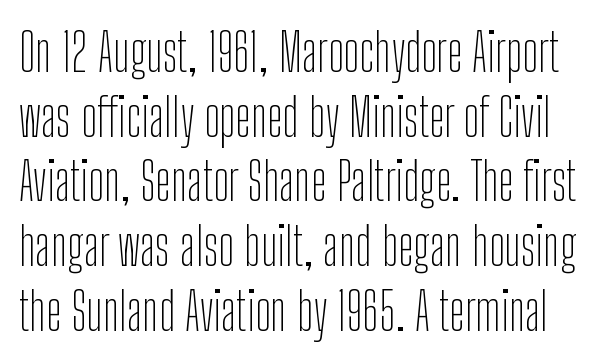
Think standard paragraph weight, or any step lighter than that. Ordinary non-slanted type is in use. Spacing between characters is what you'd get straight out of the box. Is this a fixed-width face? No — the glyphs have proportional, varying widths. Each letter's strokes conclude bluntly, with no projecting serifs.
